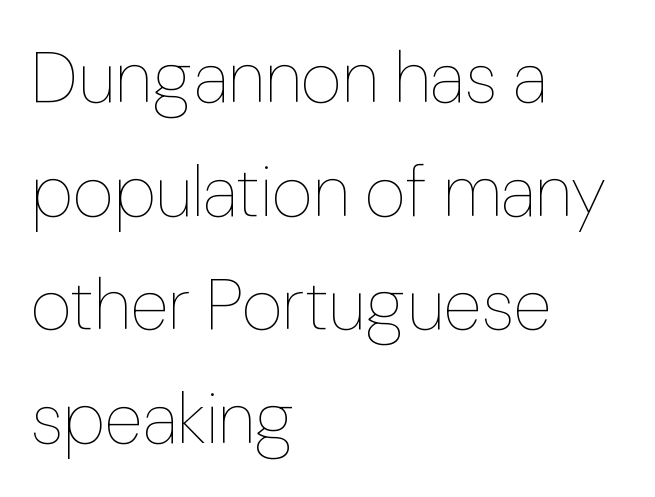
A typesetter would call this zero additional tracking. Alignment: flush left. A roman cut, with each character standing at attention. The words here are not underlined.
